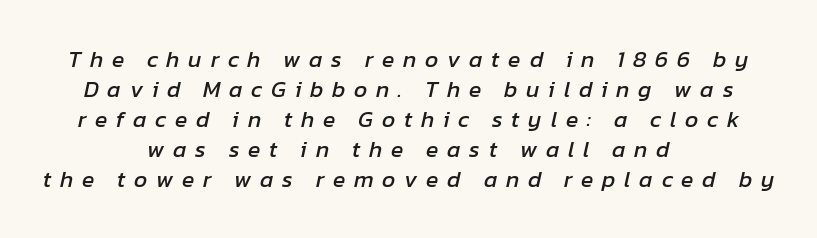
Q: Is the text italic (slanted)? A: Yes, it leans right by about 12 degrees.
Q: Is the text underlined? A: No.
Q: How is the paragraph aligned? A: Centered.
Q: Is the spacing between letters normal or unusually wide? A: Unusually wide.
Q: Is the spacing between lines tight, normal or loose? A: Normal.
